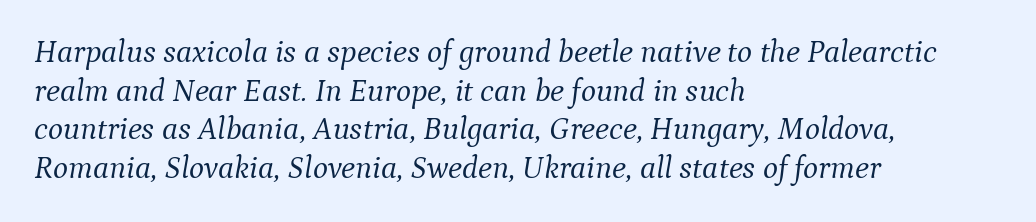
{"serif": "yes", "italic": "yes", "lean": "right", "slant_degrees": 9, "bold": "no", "weight": "light", "width": "normal", "stroke_contrast": "medium", "x_height": "medium", "monospaced": "no", "underline": "no", "align": "left", "line_spacing_ratio": 1.21, "letter_spacing": "normal", "letter_spacing_em": 0.0, "glyph_px": 32}
